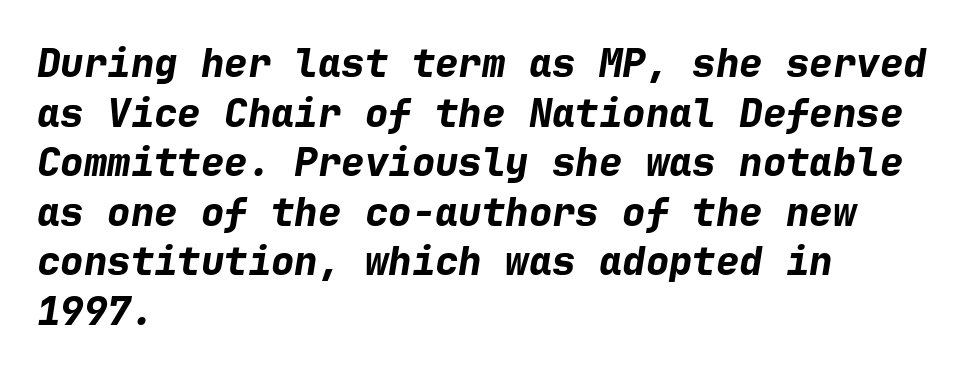
Q: Is the text bold? A: Yes.
Q: Is the text italic (slanted)? A: Yes, it leans right by about 9 degrees.
Q: Is the text underlined? A: No.
Q: How is the paragraph aligned? A: Left-aligned.
Q: Is the spacing between letters normal or unusually wide? A: Normal.
Q: Is the spacing between lines tight, normal or loose? A: Normal.
Q: Width (condensed, normal, or wide)? A: Normal.
Q: Stroke contrast? A: Low.
Q: x-height? A: Medium.
Q: Monospaced? A: Yes.
